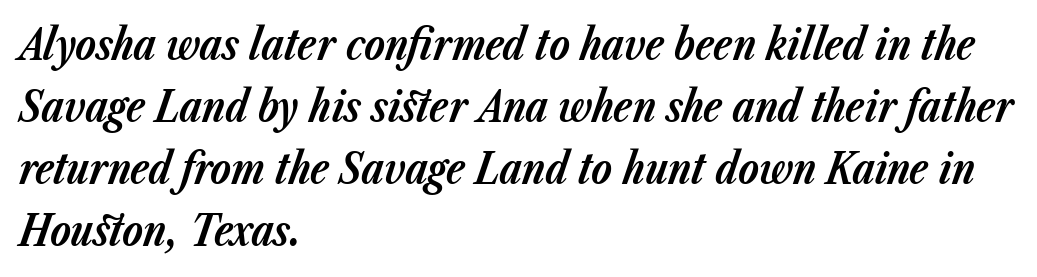
{"italic": "yes", "lean": "right", "slant_degrees": 23, "bold": "yes", "weight": "bold", "width": "normal", "stroke_contrast": "low", "x_height": "medium", "monospaced": "no", "underline": "no", "align": "left", "line_spacing": "normal", "line_spacing_ratio": 1.48, "letter_spacing": "normal", "letter_spacing_em": 0.0, "glyph_px": 42}
